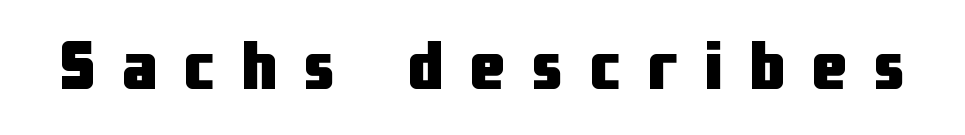
Q: Is the text bold? A: Yes.
Q: Is the text italic (slanted)? A: No, it is upright.
Q: Is the typeface a serif or a sans-serif typeface? A: Sans-serif.
Q: Is the text underlined? A: No.
Q: Is the spacing between letters normal or unusually wide? A: Unusually wide.
Q: Width (condensed, normal, or wide)? A: Condensed.
Q: Stroke contrast? A: Low.
Q: x-height? A: Medium.
Q: Monospaced? A: No.
